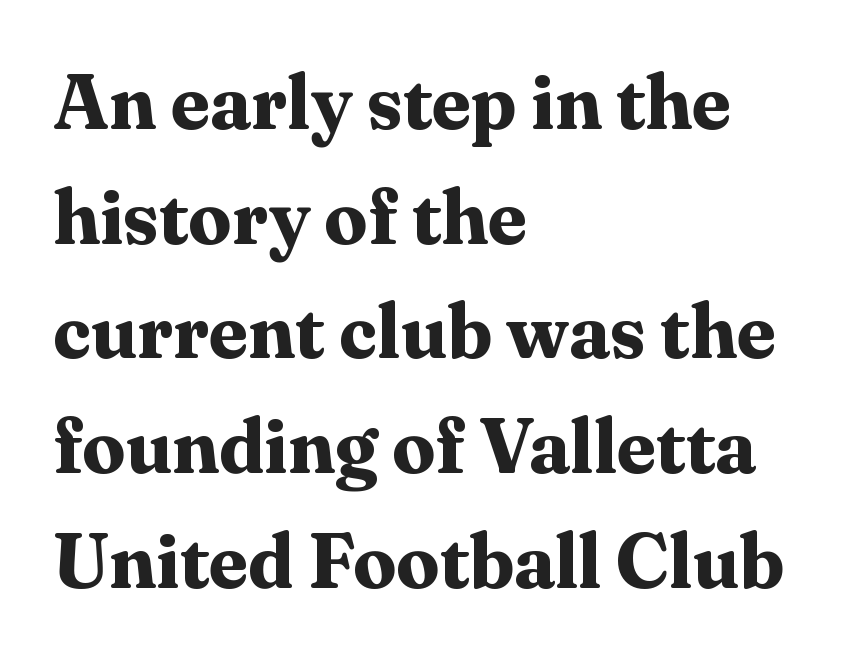
{"serif": "yes", "italic": "no", "bold": "yes", "weight": "bold", "width": "normal", "stroke_contrast": "medium", "x_height": "medium", "monospaced": "no", "underline": "no", "align": "left", "line_spacing": "normal", "line_spacing_ratio": 1.49, "letter_spacing": "normal", "letter_spacing_em": 0.0, "glyph_px": 77}
